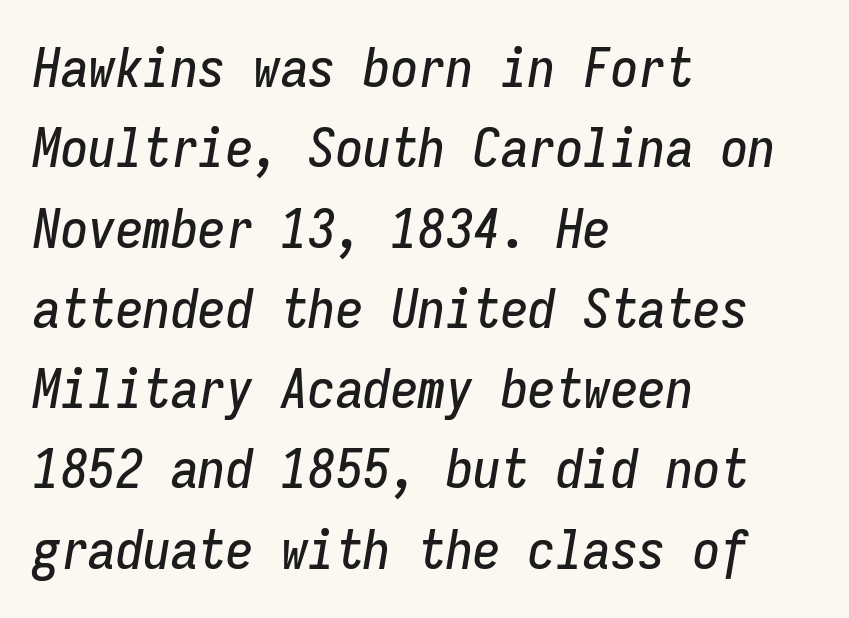
Q: Is the text italic (slanted)? A: Yes, it leans right by about 9 degrees.
Q: Is the text underlined? A: No.
Q: How is the paragraph aligned? A: Left-aligned.
Q: Is the spacing between letters normal or unusually wide? A: Normal.
Q: Is the spacing between lines tight, normal or loose? A: Normal.
Q: Width (condensed, normal, or wide)? A: Condensed.
Q: Stroke contrast? A: Low.
Q: x-height? A: Medium.
Q: Monospaced? A: Yes.
